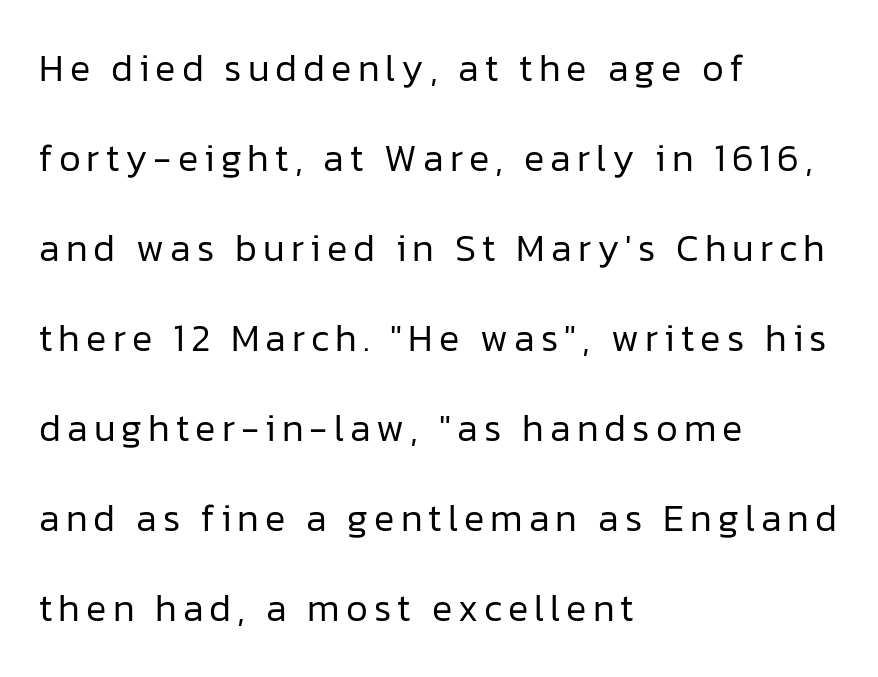
In CSS terms this would be text-align: left. The designer dialed line spacing up above the default. This sample has the flowing, uneven cadence of proportional lettering. The area under the type is left untouched.
